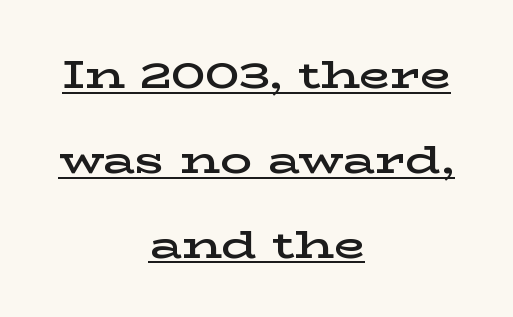
{"serif": "yes", "italic": "no", "bold": "semi", "weight": "semibold", "width": "wide", "stroke_contrast": "low", "x_height": "medium", "monospaced": "no", "underline": "yes", "align": "center", "line_spacing": "loose", "line_spacing_ratio": 2.12, "letter_spacing": "normal", "letter_spacing_em": 0.0, "glyph_px": 40}
